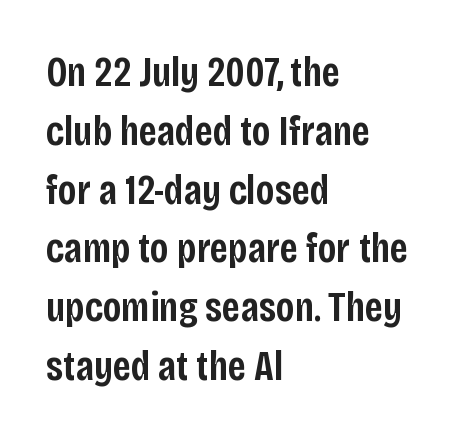
{"serif": "no", "italic": "no", "bold": "semi", "weight": "semibold", "width": "condensed", "stroke_contrast": "low", "x_height": "large", "monospaced": "no", "underline": "no", "align": "left", "line_spacing": "normal", "line_spacing_ratio": 1.4, "letter_spacing": "normal", "letter_spacing_em": 0.0, "glyph_px": 42}
